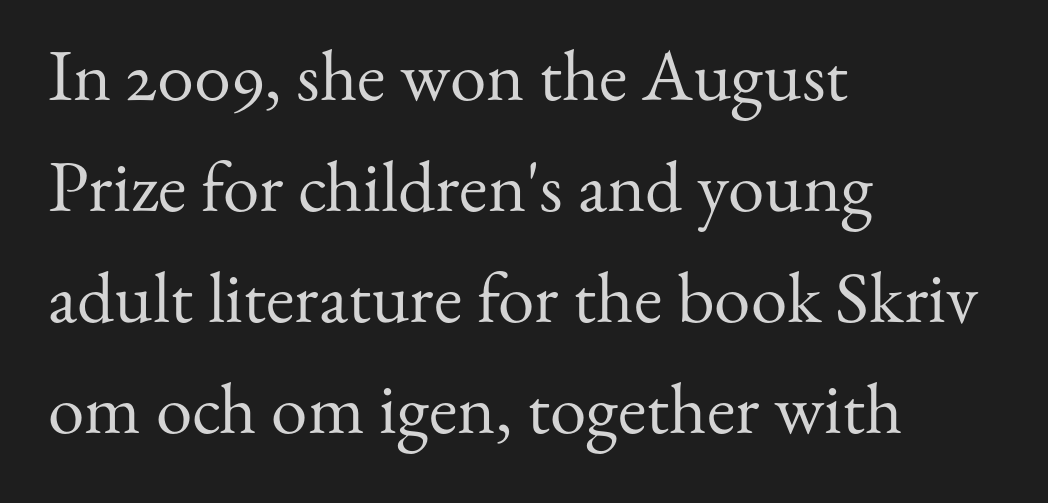
{"serif": "yes", "italic": "no", "bold": "no", "weight": "regular", "width": "normal", "stroke_contrast": "medium", "x_height": "small", "monospaced": "no", "underline": "no", "align": "left", "line_spacing": "normal", "line_spacing_ratio": 1.52, "letter_spacing": "normal", "letter_spacing_em": 0.0, "glyph_px": 73}
